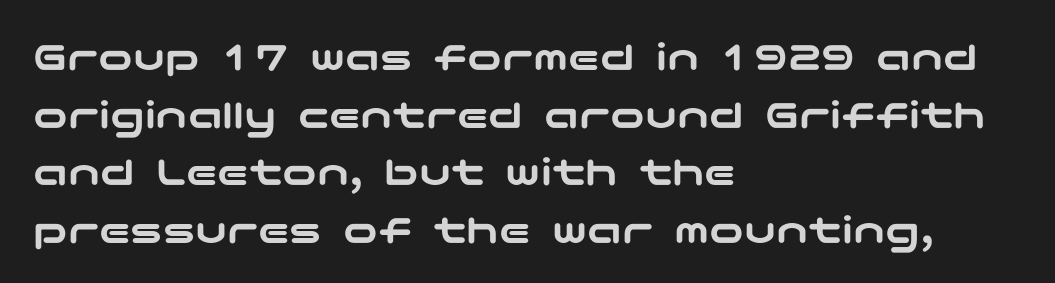
The image shows 43 px wide sans-serif type, upright; set left-aligned, normal line spacing (1.34x), normal letter spacing, not underlined; low stroke contrast and a medium x-height.
